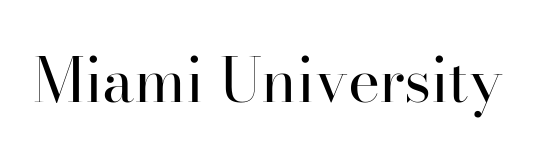
The face used here is seriffed, in the tradition of book romans. Posture: vertical. Spacing verdict: proportional, widths tailored to each character. The passage shown has conventional tracking throughout. Vertical stems look standard width or narrower in stroke. Descenders hang freely into open space.
